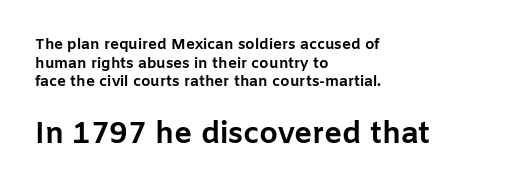
Q: Is the text bold? A: Yes.
Q: Is the text italic (slanted)? A: No, it is upright.
Q: Is the typeface a serif or a sans-serif typeface? A: Sans-serif.
Q: Is the text underlined? A: No.
Q: How is the paragraph aligned? A: Left-aligned.
Q: Is the spacing between letters normal or unusually wide? A: Normal.
Q: Which block of text is set in a larger size, the first (top) or the second (bottom)? A: The second (bottom) one.
Q: Width (condensed, normal, or wide)? A: Normal.
Q: Stroke contrast? A: Low.
Q: x-height? A: Medium.
Q: Monospaced? A: No.
